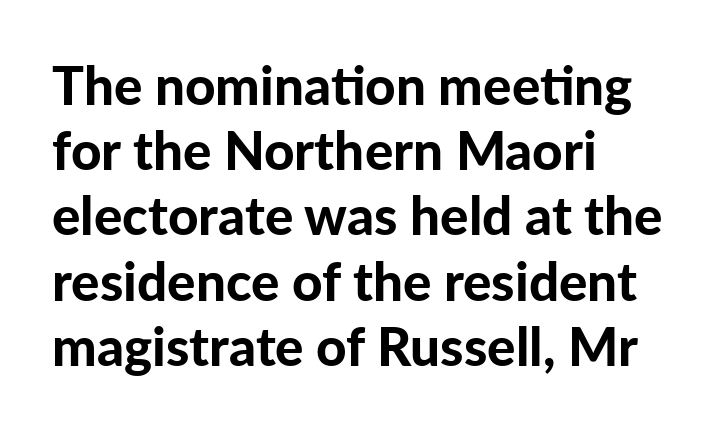
The image shows 53 px bold sans-serif type, upright; set left-aligned, line spacing 1.23x, normal letter spacing, not underlined; low stroke contrast and a medium x-height.
